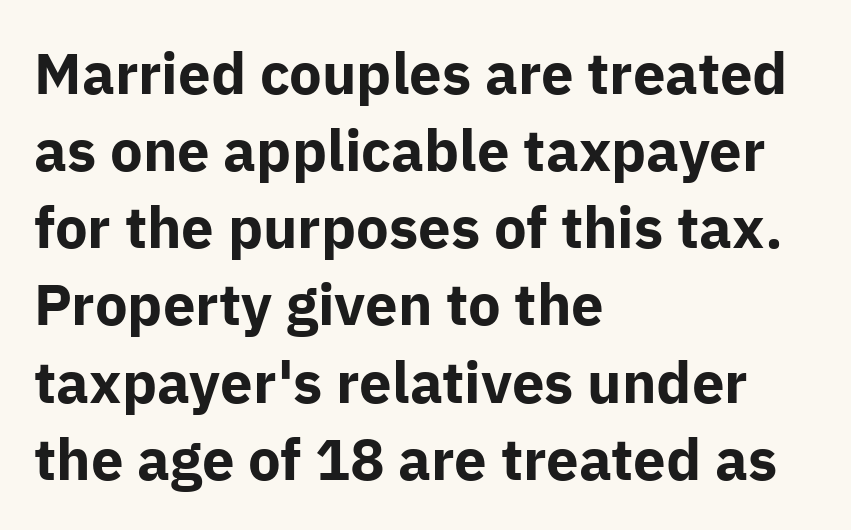
{"serif": "no", "italic": "no", "bold": "yes", "weight": "bold", "width": "normal", "stroke_contrast": "low", "x_height": "medium", "monospaced": "no", "underline": "no", "align": "left", "line_spacing": "normal", "line_spacing_ratio": 1.33, "letter_spacing": "normal", "letter_spacing_em": 0.0, "glyph_px": 58}
